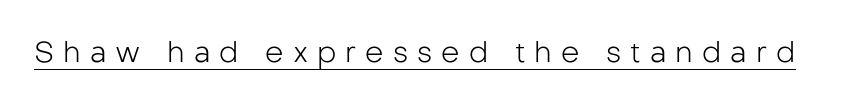
Looks like someone drew a line under every word here. Proportional: the letters do not fall into vertical columns. The characters display no serif detailing; their extremities are plain. Style check: upright. Weight: in the light-to-regular range.
